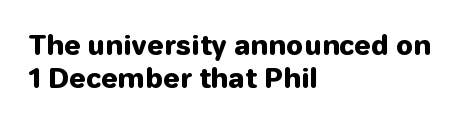
The image shows 27 px bold type, upright; set left-aligned, line spacing 1.24x, normal letter spacing, not underlined.
